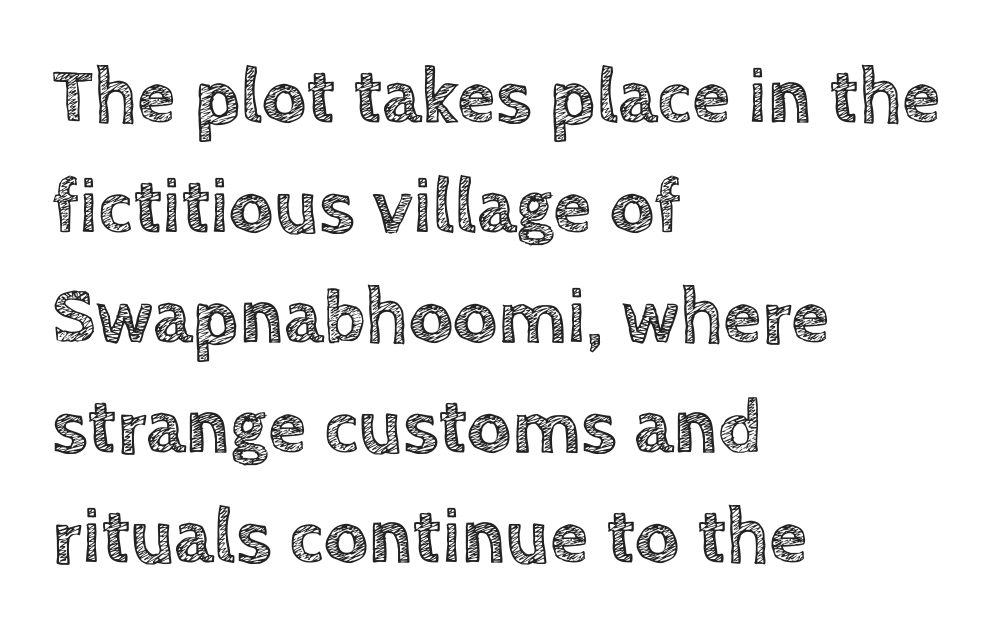
Q: Is the text italic (slanted)? A: No, it is upright.
Q: Is the text underlined? A: No.
Q: How is the paragraph aligned? A: Left-aligned.
Q: Is the spacing between letters normal or unusually wide? A: Normal.
Q: Is the spacing between lines tight, normal or loose? A: Normal.
Q: Width (condensed, normal, or wide)? A: Normal.
Q: x-height? A: Large.
Q: Monospaced? A: No.
